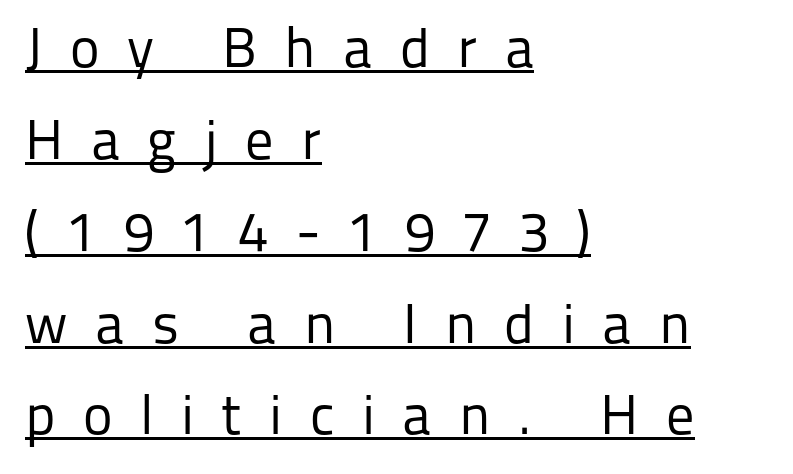
The image shows 56 px regular-weight sans-serif type, upright; set left-aligned, normal line spacing (1.64x), unusually wide letter spacing (+0.49 em), underlined; low stroke contrast and a medium x-height.
